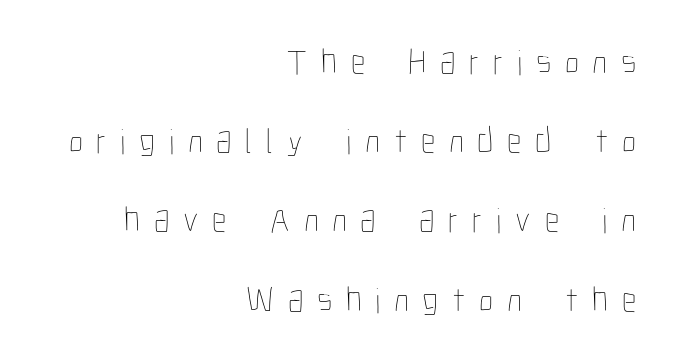
Q: Is the text bold? A: No.
Q: Is the text italic (slanted)? A: No, it is upright.
Q: Is the text underlined? A: No.
Q: How is the paragraph aligned? A: Right-aligned.
Q: Is the spacing between letters normal or unusually wide? A: Unusually wide.
Q: Is the spacing between lines tight, normal or loose? A: Loose.
Q: Width (condensed, normal, or wide)? A: Condensed.
Q: Stroke contrast? A: Low.
Q: x-height? A: Medium.
Q: Monospaced? A: No.
